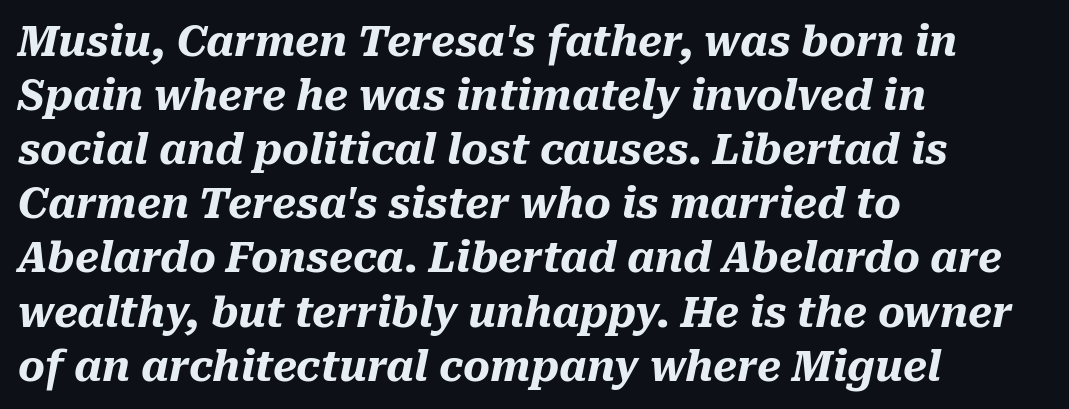
{"italic": "yes", "lean": "right", "slant_degrees": 10, "bold": "yes", "weight": "heavy", "width": "normal", "stroke_contrast": "medium", "x_height": "medium", "monospaced": "no", "underline": "no", "align": "left", "line_spacing": "normal", "line_spacing_ratio": 1.32, "letter_spacing": "normal", "letter_spacing_em": 0.0, "glyph_px": 41}
